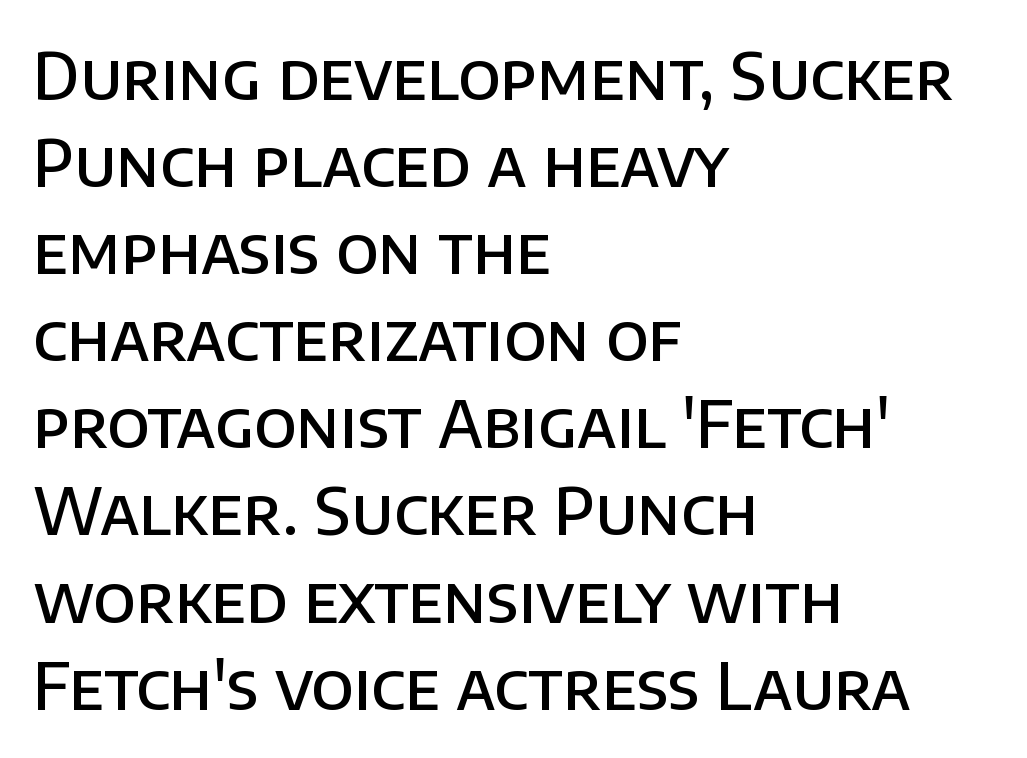
The image shows 65 px semibold sans-serif type, upright; set left-aligned, normal line spacing (1.34x), normal letter spacing, not underlined; low stroke contrast and a large x-height.
